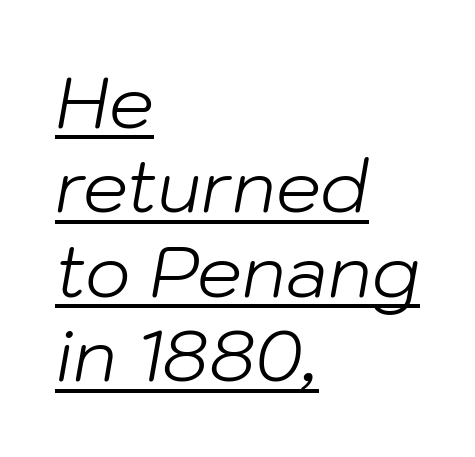
The image shows 71 px light type, italic (leaning right); set left-aligned, line spacing 1.19x, normal letter spacing, underlined; low stroke contrast and a medium x-height.
